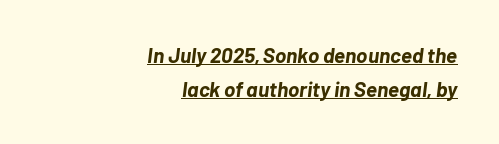
The image shows 21 px bold type, italic (leaning right); set right-aligned, normal line spacing (1.6x), normal letter spacing, underlined.
